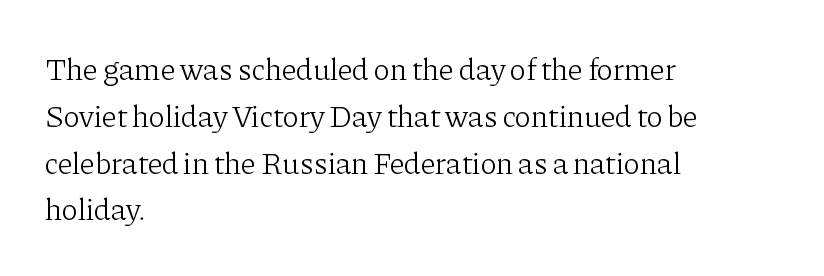
Notice how descenders clear the ascenders below comfortably — that's standard leading. Visually the block forms a straight wall on the left and a jagged coastline on the right. Caption: standard tracking, unaltered. Character widths vary here, with narrow letters taking less room than wide ones. No chunkiness to these letters — they're not bold.
